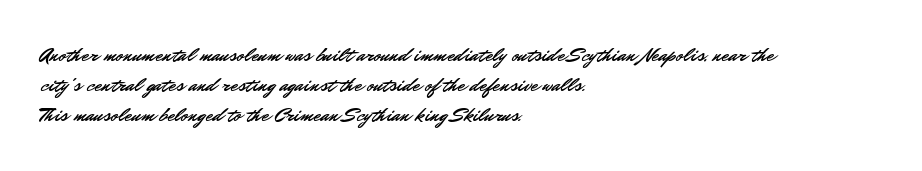
The image shows 21 px text type; set left-aligned, normal line spacing (1.43x), normal letter spacing, not underlined.
